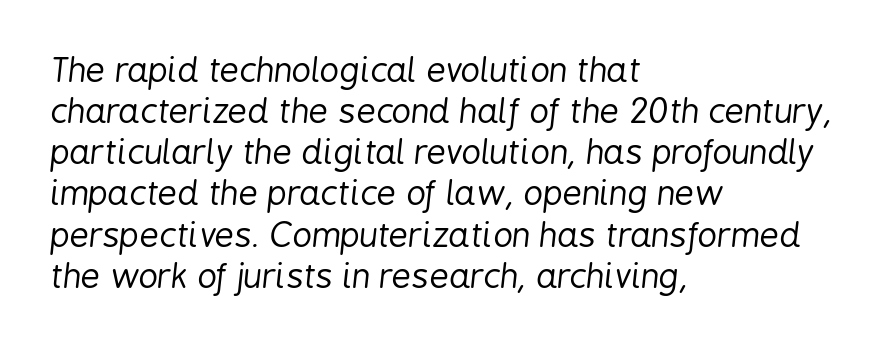
Q: Is the text bold? A: No.
Q: Is the text italic (slanted)? A: Yes, it leans right by about 6 degrees.
Q: Is the text underlined? A: No.
Q: How is the paragraph aligned? A: Left-aligned.
Q: Is the spacing between letters normal or unusually wide? A: Normal.
Q: Width (condensed, normal, or wide)? A: Condensed.
Q: Stroke contrast? A: Low.
Q: x-height? A: Medium.
Q: Monospaced? A: No.
